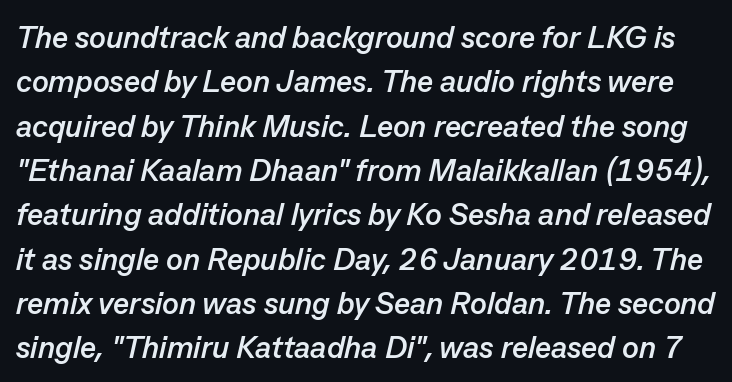
Strokes here are thick enough to call this a true bold. The rendering uses natural spacing where letterforms have individual widths. This sample keeps an unexceptional amount of space between lines. Lines of text with bare space underneath. In terms of posture, this sample is oblique. Short note: letters normally spaced.
